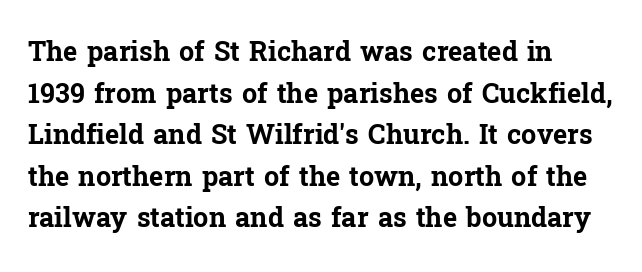
The image shows 27 px bold type, upright; set left-aligned, normal line spacing (1.54x), normal letter spacing, not underlined.
